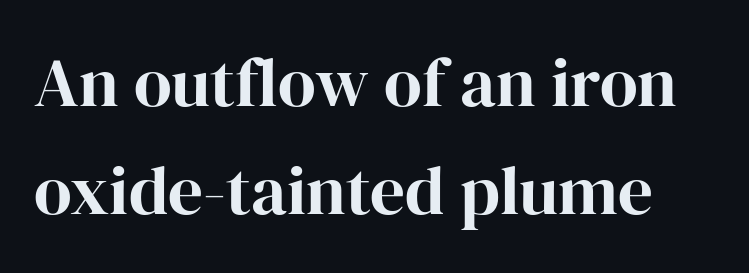
The image shows 69 px bold serif type, upright; set normal line spacing (1.57x), normal letter spacing, not underlined; high stroke contrast and a medium x-height.
